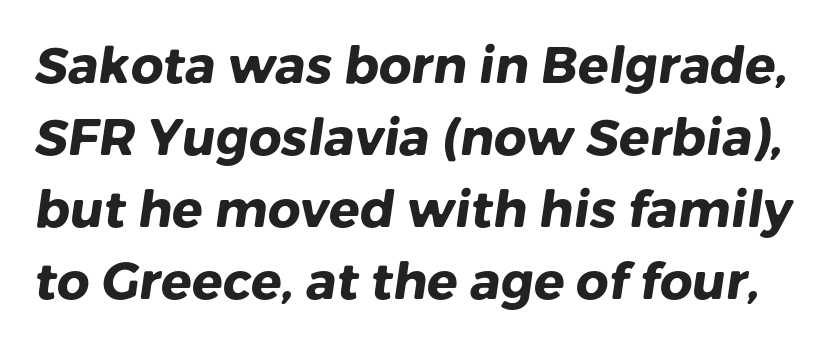
The foot of each line stays bare and open. A normal amount of white space separates one row of letters from the next. Unlike a traditional serif, this face leaves its strokes unadorned. Here the designer chose a conventional face with non-uniform glyph widths.
